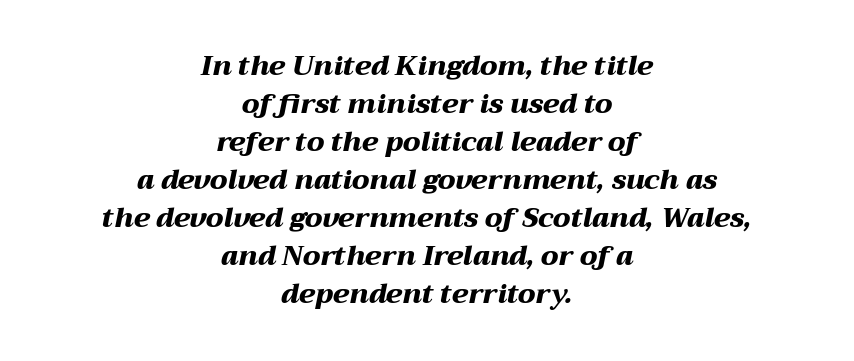
{"italic": "yes", "lean": "right", "slant_degrees": 12, "bold": "yes", "underline": "no", "align": "center", "line_spacing": "normal", "line_spacing_ratio": 1.41, "letter_spacing": "normal", "letter_spacing_em": 0.0, "glyph_px": 27}
